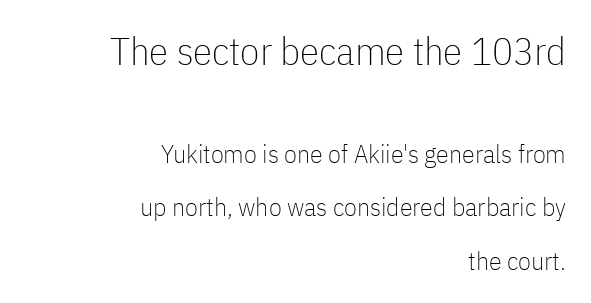
Q: Is the text bold? A: No.
Q: Is the text italic (slanted)? A: No, it is upright.
Q: Is the typeface a serif or a sans-serif typeface? A: Sans-serif.
Q: Is the text underlined? A: No.
Q: How is the paragraph aligned? A: Right-aligned.
Q: Is the spacing between letters normal or unusually wide? A: Normal.
Q: Is the spacing between lines tight, normal or loose? A: Loose.
Q: Which block of text is set in a larger size, the first (top) or the second (bottom)? A: The first (top) one.
Q: Width (condensed, normal, or wide)? A: Condensed.
Q: Stroke contrast? A: Low.
Q: x-height? A: Medium.
Q: Monospaced? A: No.
